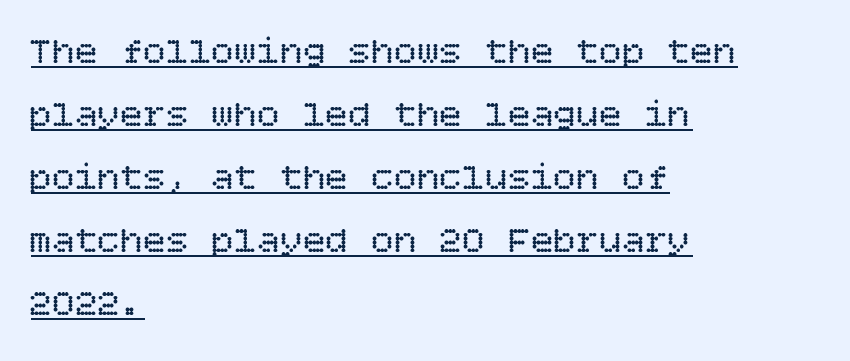
{"italic": "no", "bold": "no", "weight": "regular", "width": "normal", "stroke_contrast": "low", "x_height": "large", "underline": "yes", "align": "left", "line_spacing": "normal", "line_spacing_ratio": 1.66, "letter_spacing": "normal", "letter_spacing_em": 0.0, "glyph_px": 38}
